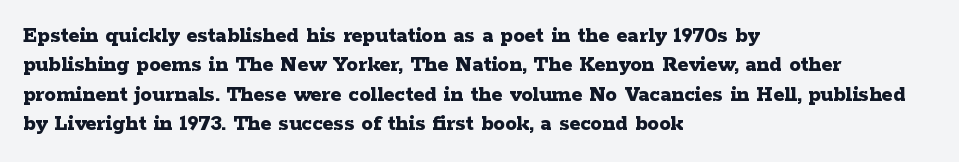
Q: Is the text bold? A: Yes.
Q: Is the text italic (slanted)? A: No, it is upright.
Q: Is the text underlined? A: No.
Q: How is the paragraph aligned? A: Left-aligned.
Q: Is the spacing between letters normal or unusually wide? A: Normal.
Q: Is the spacing between lines tight, normal or loose? A: Normal.
